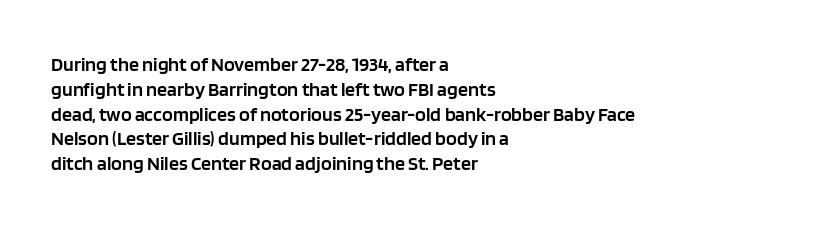
Q: Is the text bold? A: Semi-bold.
Q: Is the text italic (slanted)? A: No, it is upright.
Q: Is the text underlined? A: No.
Q: How is the paragraph aligned? A: Left-aligned.
Q: Is the spacing between letters normal or unusually wide? A: Normal.
